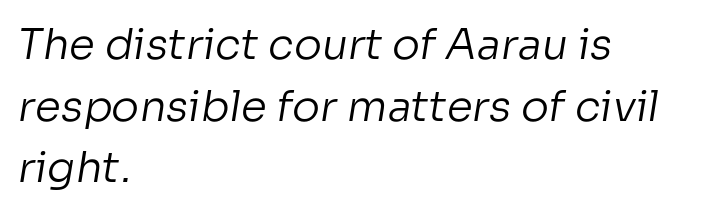
What kind of face is this? One without serifs — a sans. Which margin do the lines hug? The left one — the right edge is uneven. Check the space under the baseline: it is left empty. Do the characters align in a grid? No, the font is proportional. Interline gaps are of average width in this sample. These glyphs show unthickened strokes, regular width or finer.
